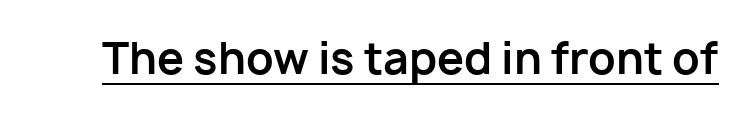
The line texture is even and compact thanks to regular tracking. Each letter's strokes conclude bluntly, with no projecting serifs. Ordinary non-slanted type is in use. Stroke thickness is high; the sample reads as a true bold. The passage shown is typed in a proportional face where columns would drift.
